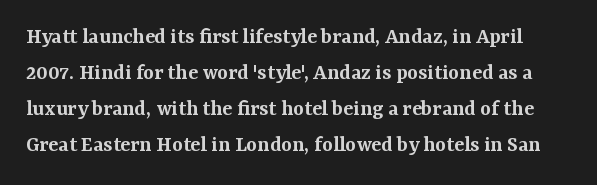
Q: Is the text bold? A: Semi-bold.
Q: Is the text italic (slanted)? A: No, it is upright.
Q: Is the text underlined? A: No.
Q: Is the spacing between letters normal or unusually wide? A: Normal.
Q: Is the spacing between lines tight, normal or loose? A: Normal.
